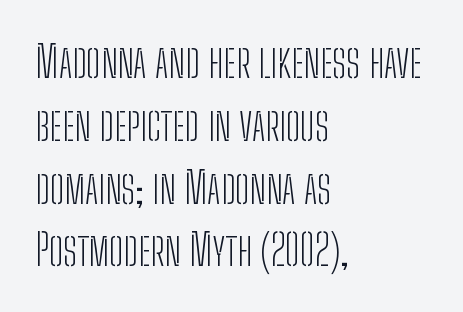
{"serif": "no", "italic": "no", "bold": "no", "weight": "light", "width": "condensed", "stroke_contrast": "low", "x_height": "medium", "monospaced": "no", "underline": "no", "align": "left", "line_spacing": "normal", "line_spacing_ratio": 1.46, "letter_spacing": "normal", "letter_spacing_em": 0.0, "glyph_px": 43}
